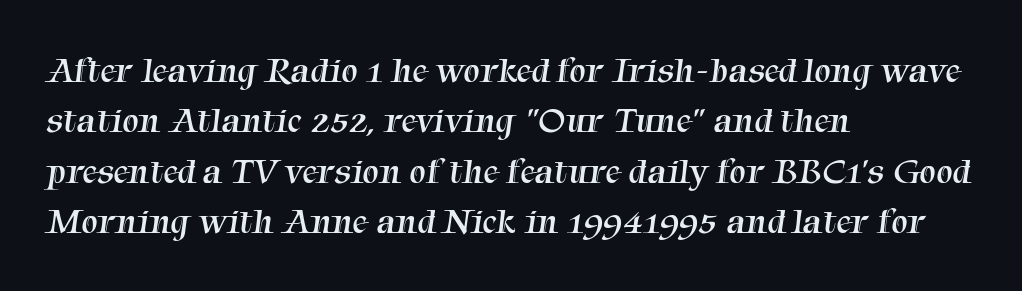
Descenders hang freely into open space. Quick note: interline space is typical. Check where the strokes stop: tiny serifs finish them off. Layout note: lines flush left.
